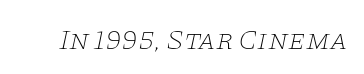
Here the designer chose a conventional face with non-uniform glyph widths. The baseline area is clear. Each word holds together tightly as a unit, with standard inter-letter gaps. Yep, that's italic — everything's leaning. These glyphs show unthickened strokes, regular width or finer.
